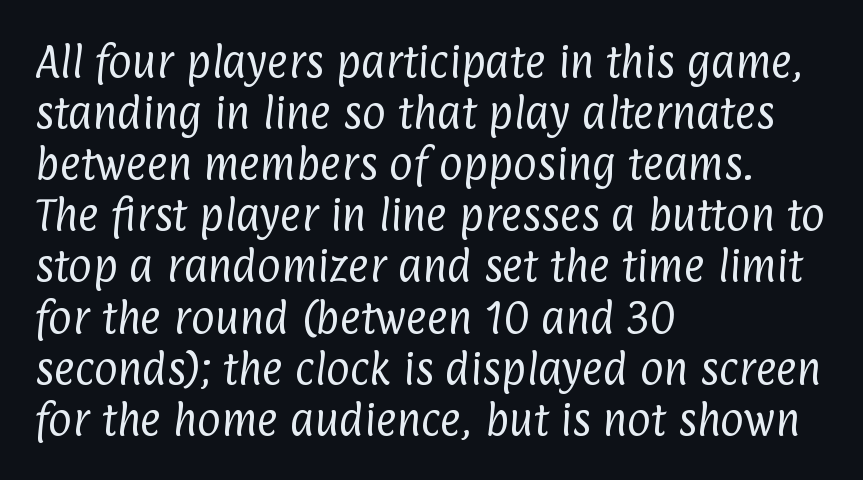
The image shows 36 px regular-weight, condensed sans-serif type; set left-aligned, normal line spacing (1.42x), normal letter spacing, not underlined; low stroke contrast and a medium x-height.
